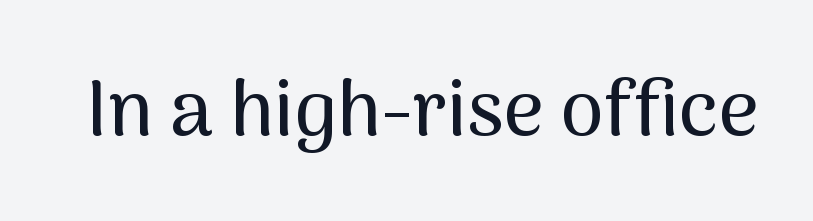
{"serif": "no", "italic": "no", "width": "normal", "stroke_contrast": "medium", "x_height": "medium", "monospaced": "no", "underline": "no", "letter_spacing": "normal", "letter_spacing_em": 0.0, "glyph_px": 78}
